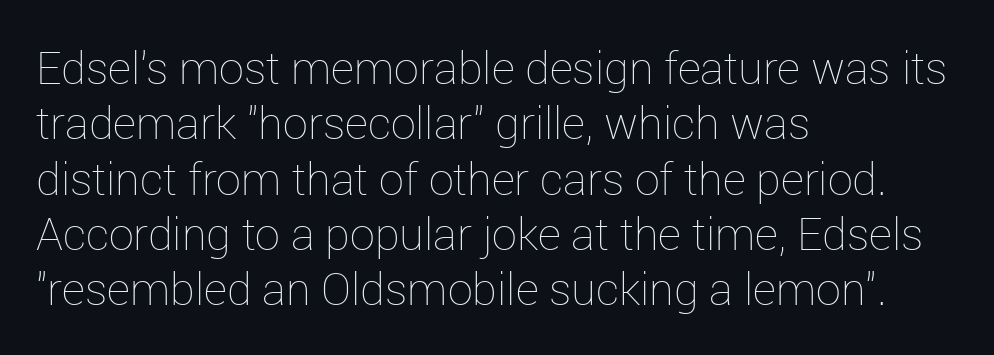
What stands out about the letter spacing? Nothing — it is the standard amount. A classic flush-left, rag-right setting is used for this passage. Stroke thickness stays within the range of a standard reading face or lighter. Each letter keeps its own natural width here, so spacing adapts to shape. This is roman type, the default non-slanted kind.
